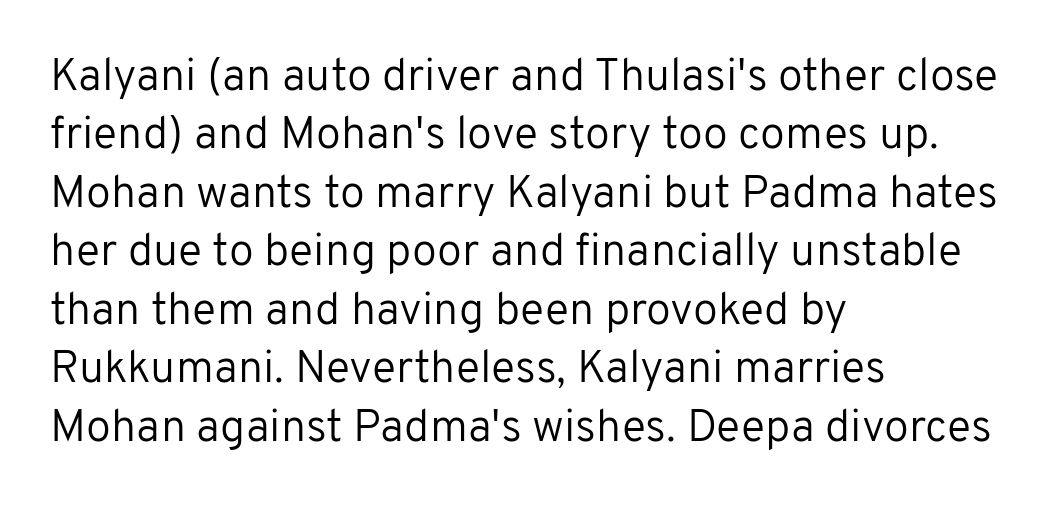
The image shows 45 px regular-weight sans-serif type, upright; set left-aligned, normal line spacing (1.3x), normal letter spacing, not underlined; low stroke contrast and a medium x-height.
